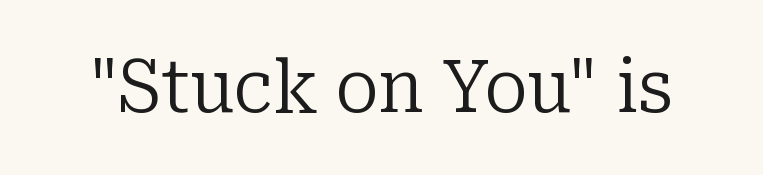
The space beneath each line is pristine and unruled. Typographically, this falls in the serif category. Note the varied advance widths — an 'i' is clearly narrower than an 'm'. No extra ink here — the face is not bold. The letters sit at their default tracking, neither squeezed nor spread.
